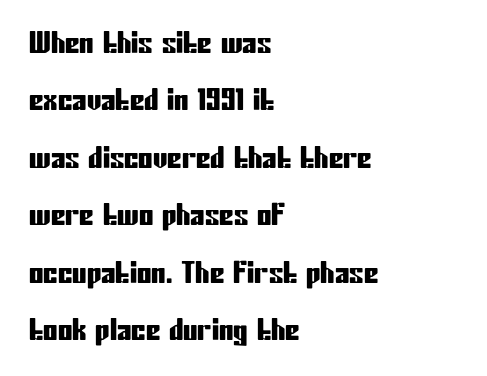
The passage shown stacks its lines with a broad gap. Beneath every word, the page is bare. The letters advance in unequal steps, a hallmark of proportional type. Standard letterfit; no display-style spreading of the glyphs. Where is the straight margin? On the left.
